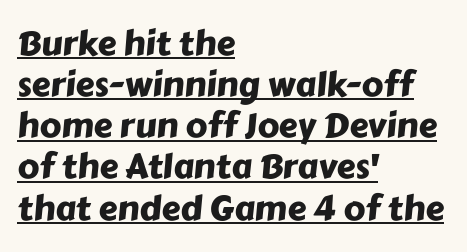
The glyphs are accompanied by a horizontal stroke just below them. Is the block centered? No — it sits flush against the left margin. Type style note: lacks serifs. Character widths vary here, with narrow letters taking less room than wide ones. Tracking here is standard; glyphs follow each other at the usual distance.
